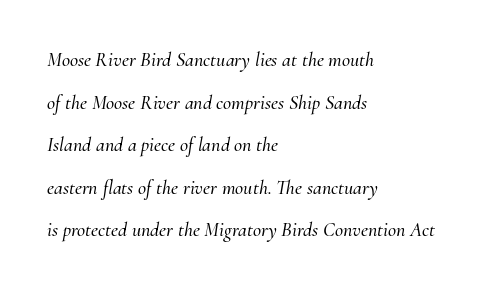
{"italic": "yes", "lean": "right", "slant_degrees": 10, "underline": "no", "align": "left", "line_spacing": "loose", "line_spacing_ratio": 2.13, "letter_spacing": "normal", "letter_spacing_em": 0.0, "glyph_px": 20}
